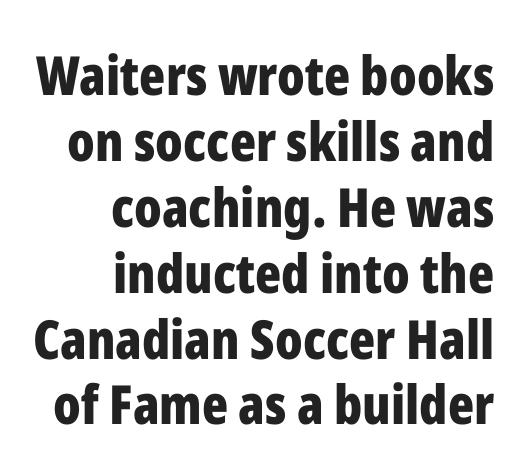
The image shows 54 px bold, condensed sans-serif type, upright; set right-aligned, line spacing 1.22x, normal letter spacing, not underlined; low stroke contrast and a medium x-height.
